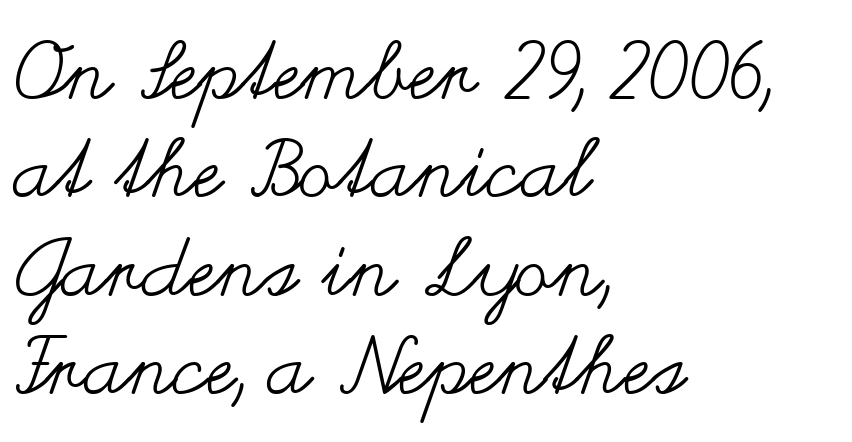
{"bold": "no", "weight": "regular", "width": "wide", "stroke_contrast": "medium", "x_height": "small", "monospaced": "no", "underline": "no", "align": "left", "line_spacing_ratio": 1.23, "letter_spacing": "normal", "letter_spacing_em": 0.0, "glyph_px": 80}
